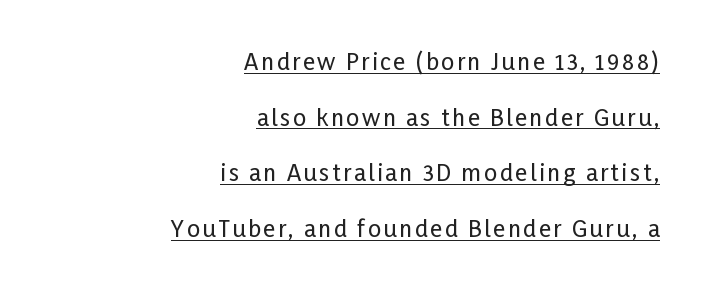
The image shows 23 px text type, upright; set right-aligned, loose line spacing (2.42x), underlined.
